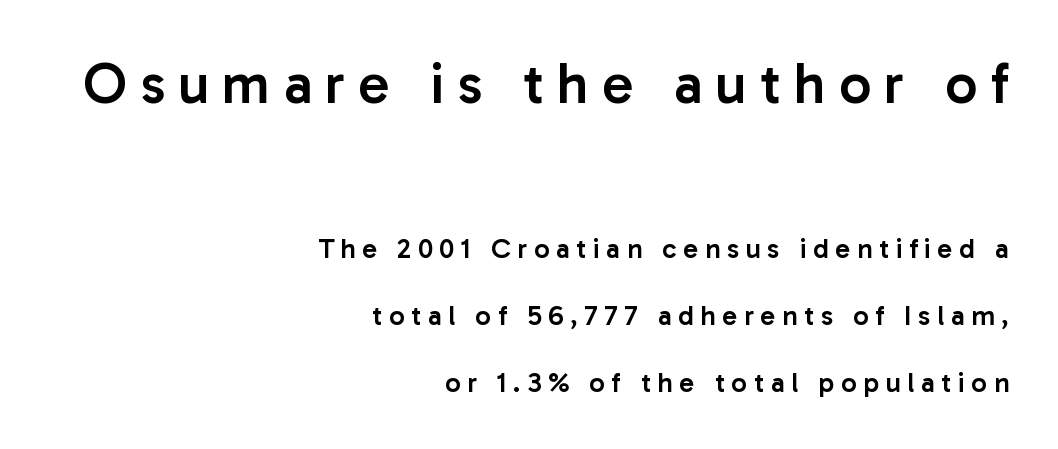
The image shows 57 px semibold sans-serif type, upright; set right-aligned, loose line spacing (2.39x), unusually wide letter spacing (+0.23 em), not underlined; the first (top) block is 2.04x larger; low stroke contrast and a medium x-height.
